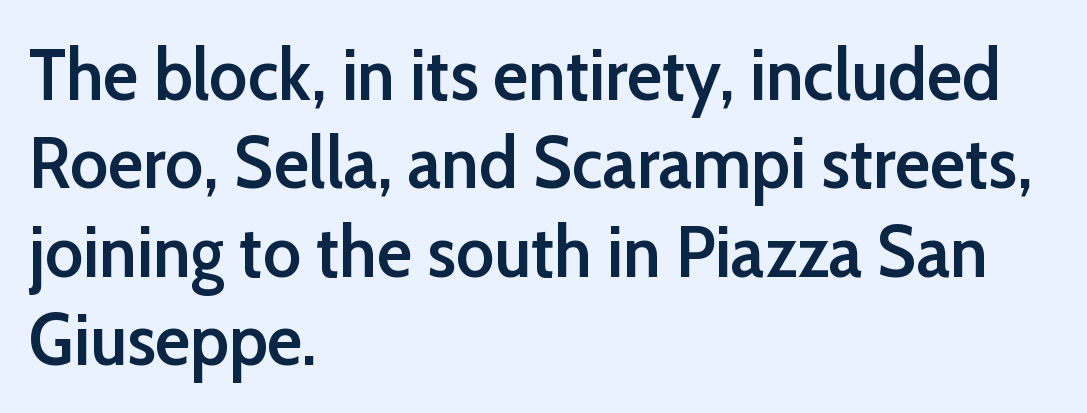
{"serif": "no", "italic": "no", "bold": "semi", "weight": "semibold", "width": "normal", "stroke_contrast": "low", "x_height": "medium", "monospaced": "no", "underline": "no", "align": "left", "line_spacing_ratio": 1.21, "letter_spacing": "normal", "letter_spacing_em": 0.0, "glyph_px": 73}
